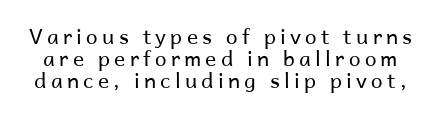
Bare-footed words on every line. Students, observe: this is what under-led, compact text looks like. There is plenty of visible air inserted between adjacent glyphs. In terms of posture, this sample is upright. The font sits on the lighter half of the weight spectrum, regular included.
